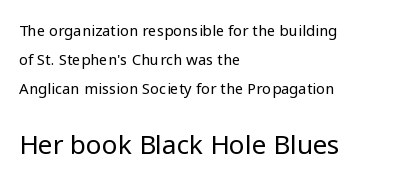
Look at the tracking — it's just the regular setting, nothing added. Tall strokes in this sample are plumb rather than angled. The space between consecutive lines is lavish. The ragged edge is on the right, which tells us the setting is flush left.
